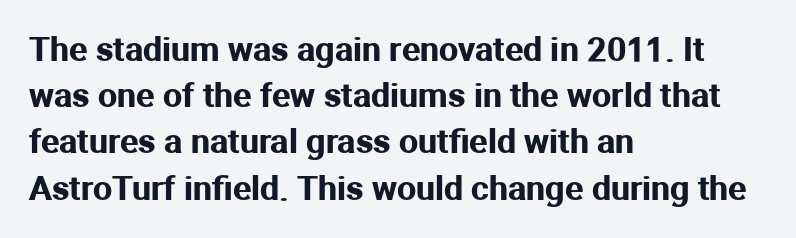
Beneath every word, the page is bare. A typesetter would call this proportional, since set widths differ per character. What's the leading like? Ordinary, nothing unusual. The typesetter chose a ragged-right arrangement here. The letters carry no serifs — their stems end cleanly without finishing strokes. The letters stand upright; this is a roman face.
